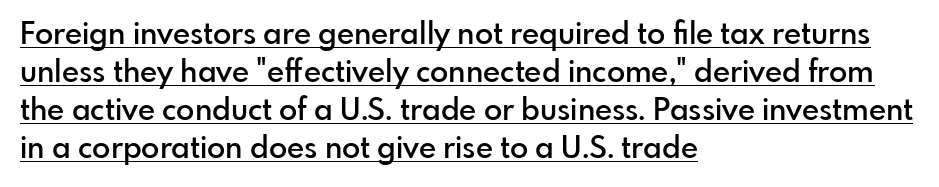
Q: Is the text bold? A: Semi-bold.
Q: Is the text italic (slanted)? A: No, it is upright.
Q: Is the typeface a serif or a sans-serif typeface? A: Sans-serif.
Q: Is the text underlined? A: Yes.
Q: How is the paragraph aligned? A: Left-aligned.
Q: Is the spacing between letters normal or unusually wide? A: Normal.
Q: Is the spacing between lines tight, normal or loose? A: Normal.
Q: Width (condensed, normal, or wide)? A: Normal.
Q: Stroke contrast? A: Low.
Q: x-height? A: Small.
Q: Monospaced? A: No.
